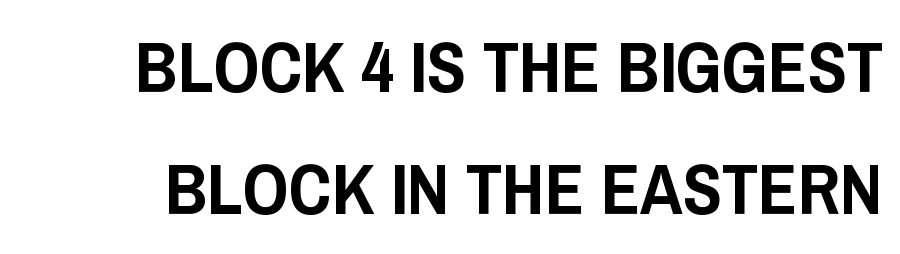
Q: Is the text italic (slanted)? A: No, it is upright.
Q: Is the typeface a serif or a sans-serif typeface? A: Sans-serif.
Q: Is the text underlined? A: No.
Q: Is the spacing between letters normal or unusually wide? A: Normal.
Q: Is the spacing between lines tight, normal or loose? A: Normal.
Q: Width (condensed, normal, or wide)? A: Condensed.
Q: Stroke contrast? A: Low.
Q: x-height? A: Large.
Q: Monospaced? A: No.
